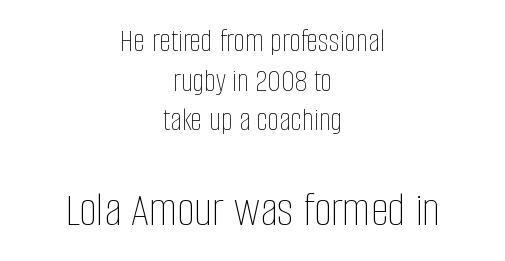
A typesetter would mark this as roman, not italic. Each row of text sits above clean, open space. Neither beginnings nor endings align; midpoints do. The font sits on the lighter half of the weight spectrum, regular included.
